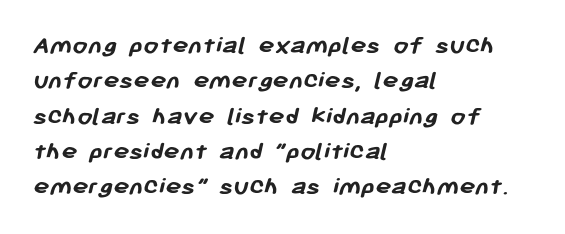
{"bold": "yes", "underline": "no", "align": "left", "line_spacing": "normal", "line_spacing_ratio": 1.31, "letter_spacing": "normal", "letter_spacing_em": 0.0, "glyph_px": 27}
